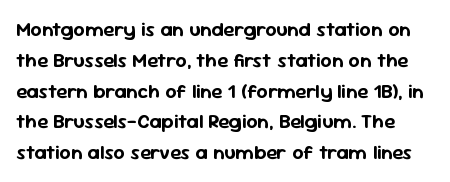
The image shows 20 px text type, upright; set normal line spacing (1.54x), normal letter spacing, not underlined.
